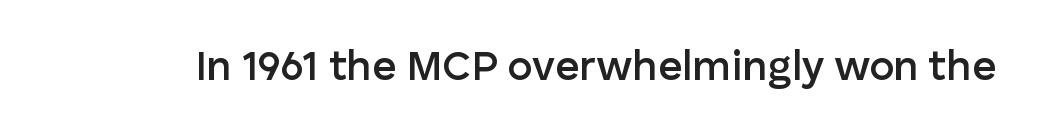
The image shows 42 px semibold sans-serif type, upright; set normal letter spacing, not underlined; low stroke contrast and a medium x-height.
